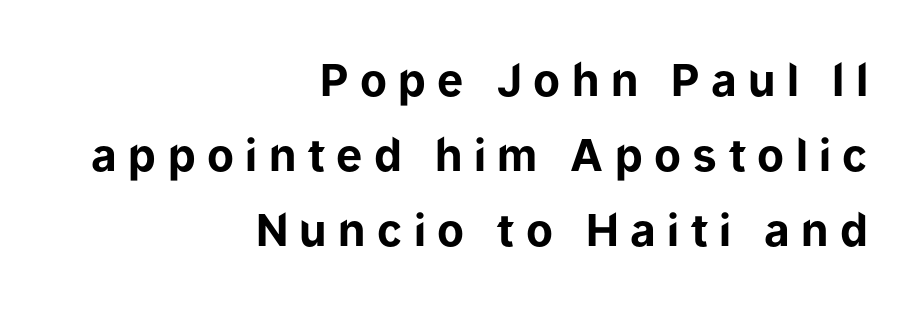
The image shows 44 px bold sans-serif type, upright; set right-aligned, line spacing 1.71x, unusually wide letter spacing (+0.26 em), not underlined; low stroke contrast and a medium x-height.
